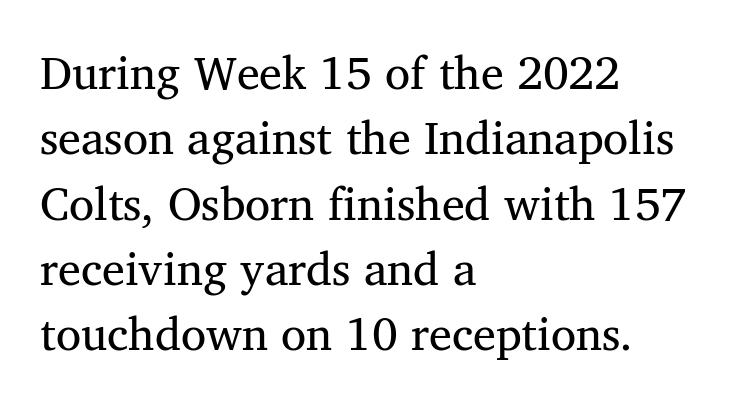
Q: Is the text bold? A: No.
Q: Is the text italic (slanted)? A: No, it is upright.
Q: Is the typeface a serif or a sans-serif typeface? A: Serif.
Q: Is the text underlined? A: No.
Q: How is the paragraph aligned? A: Left-aligned.
Q: Is the spacing between letters normal or unusually wide? A: Normal.
Q: Is the spacing between lines tight, normal or loose? A: Normal.
Q: Width (condensed, normal, or wide)? A: Normal.
Q: Stroke contrast? A: Medium.
Q: x-height? A: Medium.
Q: Monospaced? A: No.
